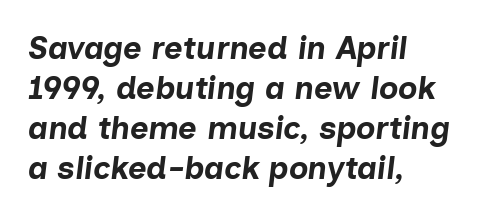
Q: Is the text bold? A: Yes.
Q: Is the text italic (slanted)? A: Yes, it leans right by about 7 degrees.
Q: Is the text underlined? A: No.
Q: How is the paragraph aligned? A: Left-aligned.
Q: Is the spacing between letters normal or unusually wide? A: Normal.
Q: Is the spacing between lines tight, normal or loose? A: Normal.
Q: Width (condensed, normal, or wide)? A: Normal.
Q: Stroke contrast? A: Low.
Q: x-height? A: Medium.
Q: Monospaced? A: No.
